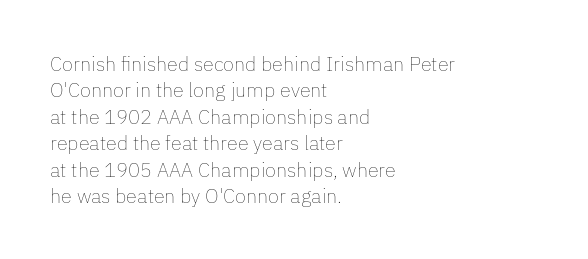
Characters remain perfectly vertical along every line. Rows of type keep a routine distance in the vertical direction. The face looks like a standard text weight, possibly lighter. Letter spacing: default. Each row of text sits above clean, open space.
